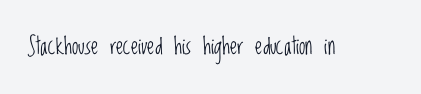
{"italic": "no", "bold": "no", "underline": "no", "letter_spacing": "normal", "letter_spacing_em": 0.0, "glyph_px": 23}
